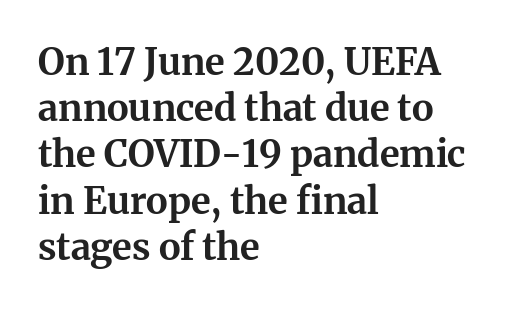
The image shows 37 px bold serif type, upright; set left-aligned, normal line spacing (1.25x), normal letter spacing, not underlined; medium stroke contrast and a medium x-height.
